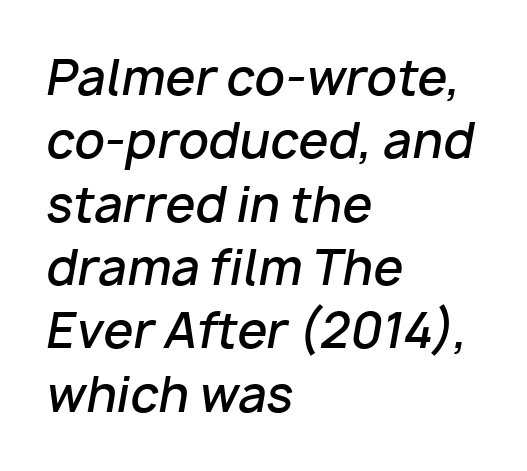
It's the slanting kind of type. Honestly, there is no underline to notice here at all. The passage shown stacks its lines at a standard gap. Looks like regular typesetting: each glyph gets only the width it needs.
